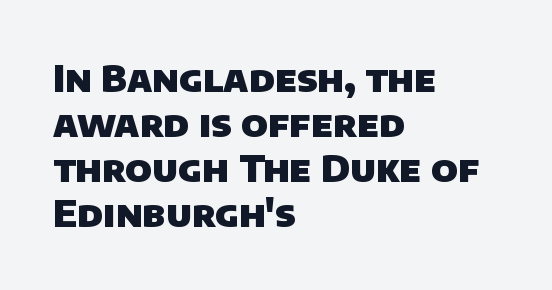
The image shows 37 px heavy sans-serif type; set left-aligned, line spacing 1.22x, normal letter spacing, not underlined; low stroke contrast and a large x-height.
